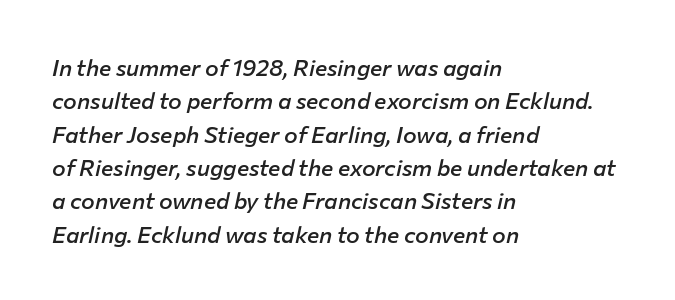
{"italic": "yes", "lean": "right", "slant_degrees": 12, "bold": "semi", "underline": "no", "align": "left", "line_spacing": "normal", "line_spacing_ratio": 1.45, "letter_spacing": "normal", "letter_spacing_em": 0.0, "glyph_px": 23}
